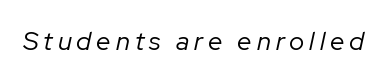
{"italic": "yes", "lean": "right", "slant_degrees": 12, "bold": "no", "underline": "no", "glyph_px": 26}
